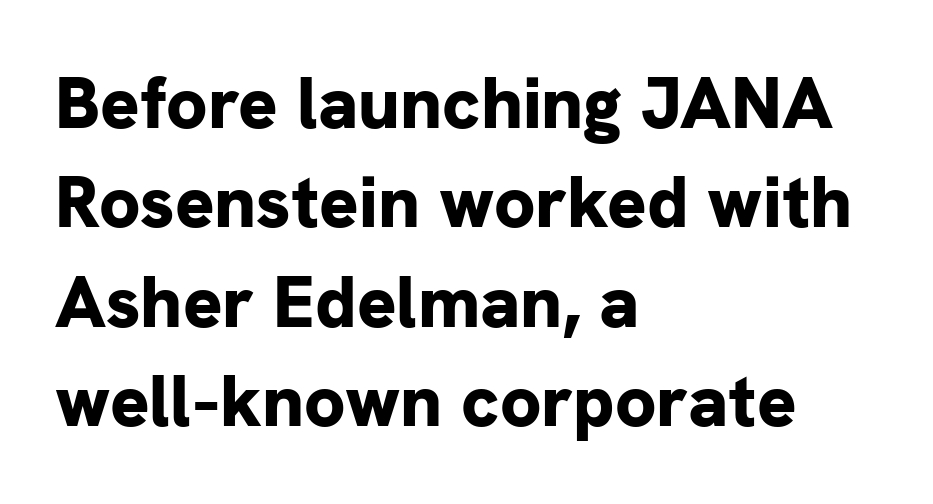
{"serif": "no", "italic": "no", "bold": "yes", "weight": "bold", "width": "normal", "stroke_contrast": "low", "x_height": "medium", "monospaced": "no", "underline": "no", "align": "left", "line_spacing": "normal", "line_spacing_ratio": 1.36, "letter_spacing": "normal", "letter_spacing_em": 0.0, "glyph_px": 73}
